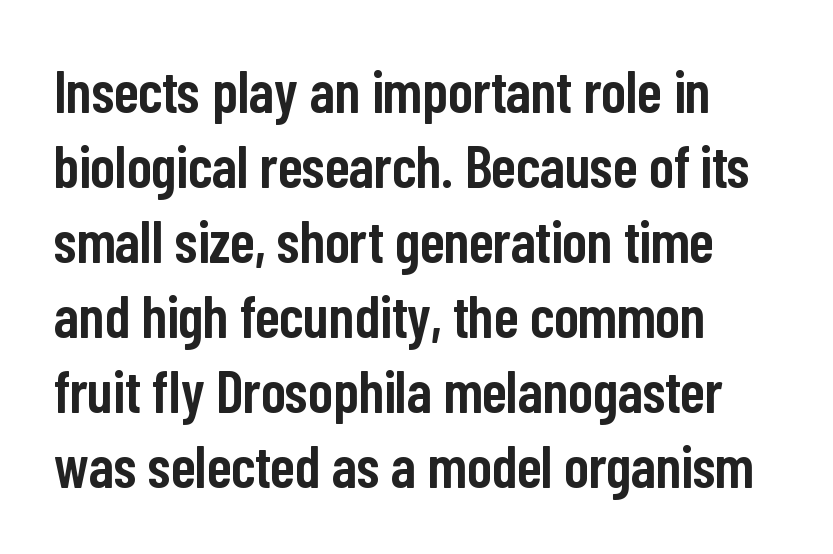
{"serif": "no", "italic": "no", "bold": "semi", "weight": "semibold", "width": "condensed", "stroke_contrast": "low", "x_height": "medium", "monospaced": "no", "underline": "no", "align": "left", "line_spacing": "normal", "line_spacing_ratio": 1.27, "letter_spacing": "normal", "letter_spacing_em": 0.0, "glyph_px": 59}
